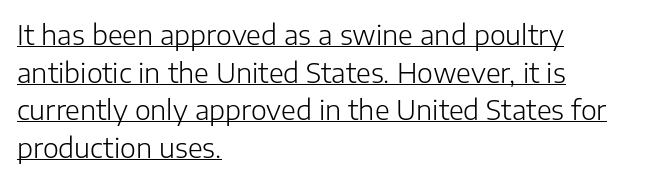
The image shows 27 px text type, upright; set left-aligned, normal line spacing (1.39x), normal letter spacing, underlined.
